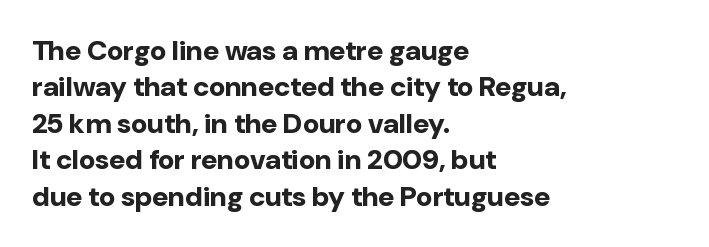
Has an underline been added? It has not. There is no visible air inserted between adjacent glyphs. The ragged edge is on the right, which tells us the setting is flush left. Look at the stroke-to-counter ratio: heavy, a bold. A sans-serif font was chosen for this passage.
